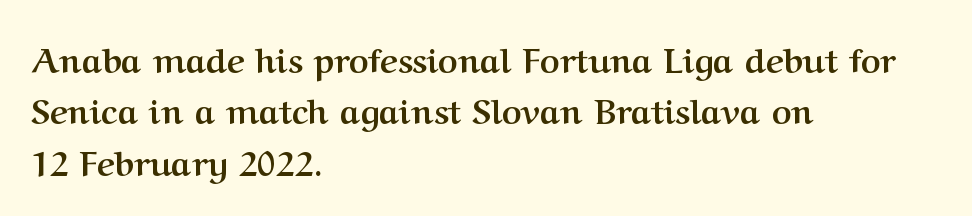
{"serif": "yes", "italic": "no", "bold": "yes", "weight": "semibold", "width": "normal", "stroke_contrast": "medium", "x_height": "medium", "monospaced": "no", "underline": "no", "align": "left", "line_spacing": "normal", "line_spacing_ratio": 1.51, "letter_spacing": "normal", "letter_spacing_em": 0.0, "glyph_px": 34}
